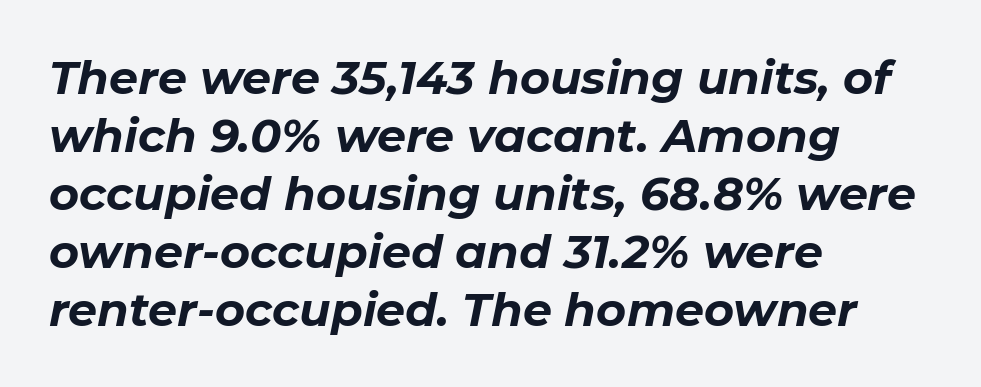
A typesetter would call this proportional, since set widths differ per character. The passage shown is emphatically bold. The passage shown has conventional tracking throughout. These lines are set flush left with a ragged right edge.
